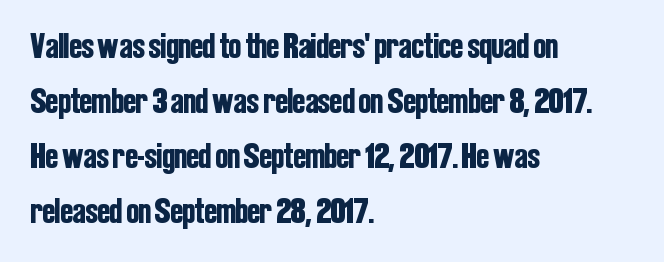
The image shows 37 px condensed sans-serif type, upright; set left-aligned, normal line spacing (1.49x), normal letter spacing, not underlined; low stroke contrast and a medium x-height.
